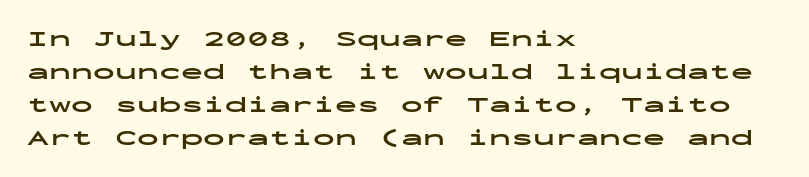
Q: Is the text bold? A: Yes.
Q: Is the text italic (slanted)? A: No, it is upright.
Q: Is the text underlined? A: No.
Q: How is the paragraph aligned? A: Left-aligned.
Q: Is the spacing between letters normal or unusually wide? A: Normal.
Q: Is the spacing between lines tight, normal or loose? A: Normal.
